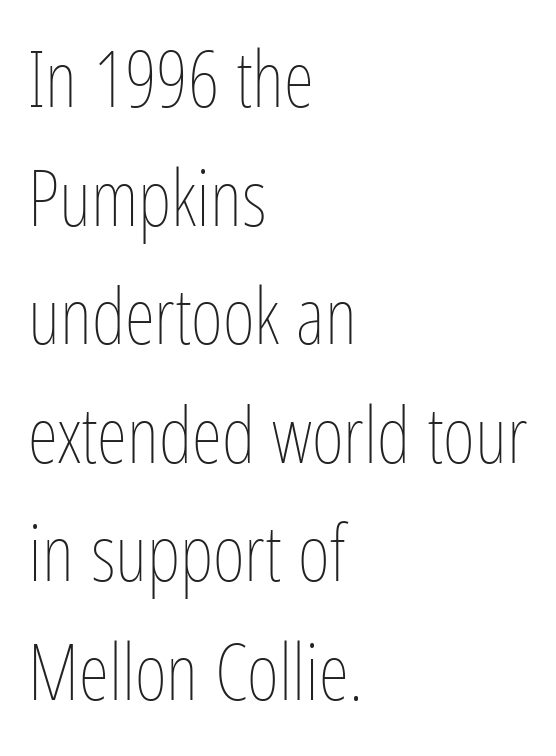
{"italic": "no", "bold": "no", "weight": "thin", "width": "condensed", "stroke_contrast": "low", "x_height": "medium", "monospaced": "no", "underline": "no", "align": "left", "line_spacing": "normal", "line_spacing_ratio": 1.52, "letter_spacing": "normal", "letter_spacing_em": 0.0, "glyph_px": 78}
